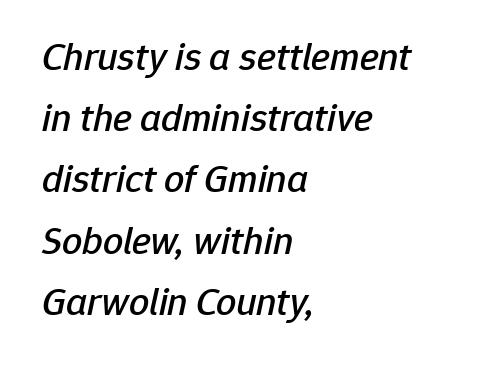
The image shows 40 px text type, italic (leaning right); set left-aligned, normal line spacing (1.53x), normal letter spacing, not underlined; low stroke contrast and a medium x-height.
